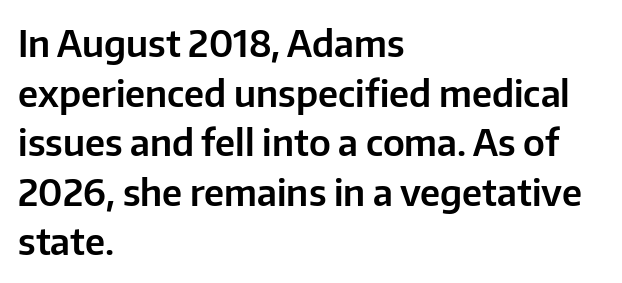
Q: Is the text italic (slanted)? A: No, it is upright.
Q: Is the typeface a serif or a sans-serif typeface? A: Sans-serif.
Q: Is the text underlined? A: No.
Q: How is the paragraph aligned? A: Left-aligned.
Q: Is the spacing between letters normal or unusually wide? A: Normal.
Q: Is the spacing between lines tight, normal or loose? A: Normal.
Q: Width (condensed, normal, or wide)? A: Normal.
Q: Stroke contrast? A: Low.
Q: x-height? A: Medium.
Q: Monospaced? A: No.
